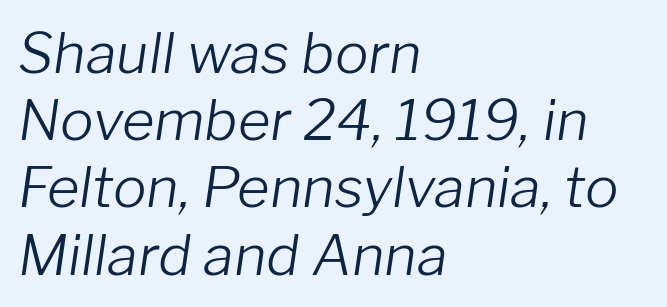
{"italic": "yes", "lean": "right", "slant_degrees": 8, "bold": "no", "weight": "light", "width": "normal", "stroke_contrast": "low", "x_height": "medium", "monospaced": "no", "underline": "no", "align": "left", "line_spacing_ratio": 1.2, "letter_spacing": "normal", "letter_spacing_em": 0.0, "glyph_px": 56}
